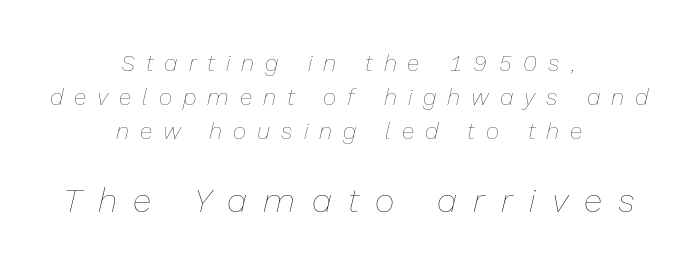
{"italic": "yes", "lean": "right", "slant_degrees": 13, "bold": "no", "weight": "thin", "width": "normal", "stroke_contrast": "low", "x_height": "medium", "monospaced": "no", "underline": "no", "align": "center", "line_spacing": "normal", "line_spacing_ratio": 1.48, "letter_spacing": "wide", "letter_spacing_em": 0.48, "larger_block": "second", "size_ratio": 1.48, "glyph_px": 34}
